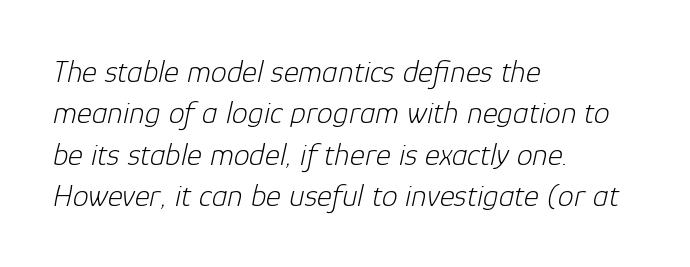
{"italic": "yes", "lean": "right", "slant_degrees": 12, "bold": "no", "weight": "light", "width": "normal", "stroke_contrast": "low", "x_height": "medium", "monospaced": "no", "underline": "no", "align": "left", "line_spacing": "normal", "line_spacing_ratio": 1.29, "letter_spacing": "normal", "letter_spacing_em": 0.0, "glyph_px": 32}
